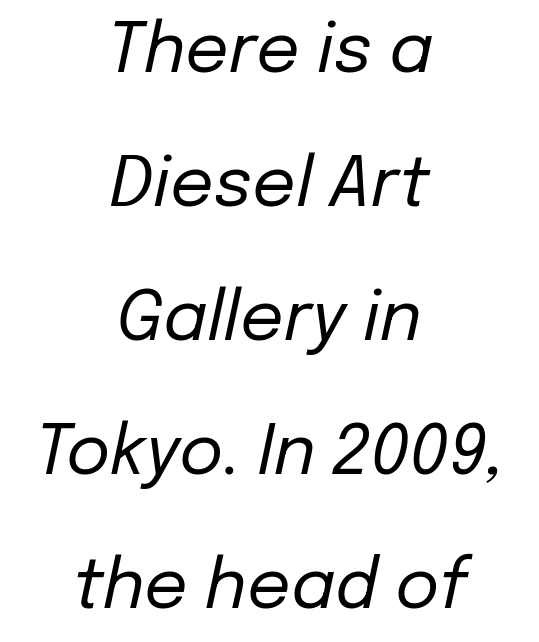
Q: Is the text bold? A: No.
Q: Is the text italic (slanted)? A: Yes, it leans right by about 12 degrees.
Q: Is the text underlined? A: No.
Q: How is the paragraph aligned? A: Centered.
Q: Is the spacing between letters normal or unusually wide? A: Normal.
Q: Is the spacing between lines tight, normal or loose? A: Loose.
Q: Width (condensed, normal, or wide)? A: Normal.
Q: Stroke contrast? A: Low.
Q: x-height? A: Medium.
Q: Monospaced? A: No.
